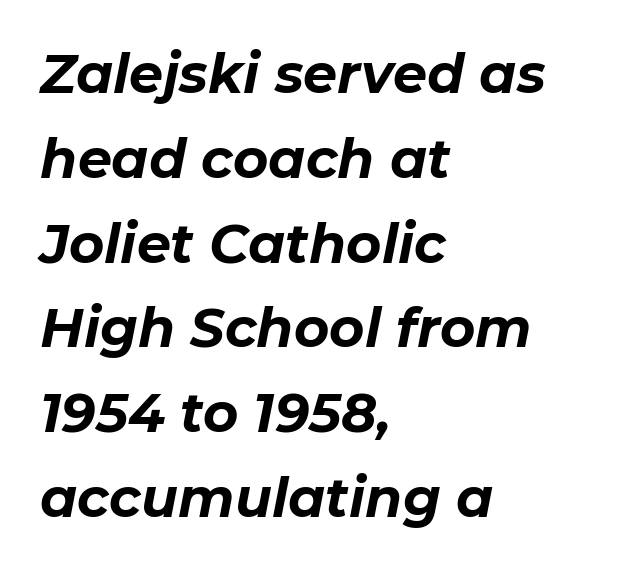
Q: Is the text bold? A: Yes.
Q: Is the text italic (slanted)? A: Yes, it leans right by about 11 degrees.
Q: Is the text underlined? A: No.
Q: How is the paragraph aligned? A: Left-aligned.
Q: Is the spacing between letters normal or unusually wide? A: Normal.
Q: Is the spacing between lines tight, normal or loose? A: Normal.
Q: Width (condensed, normal, or wide)? A: Normal.
Q: Stroke contrast? A: Low.
Q: x-height? A: Medium.
Q: Monospaced? A: No.
